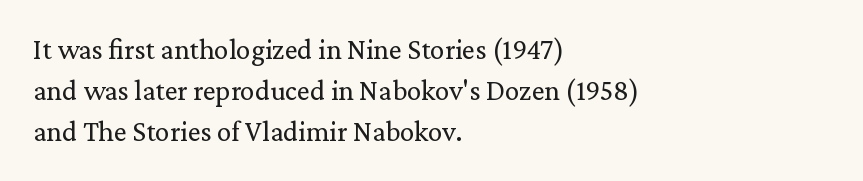
Q: Is the text bold? A: No.
Q: Is the text italic (slanted)? A: No, it is upright.
Q: Is the typeface a serif or a sans-serif typeface? A: Serif.
Q: Is the text underlined? A: No.
Q: How is the paragraph aligned? A: Left-aligned.
Q: Is the spacing between letters normal or unusually wide? A: Normal.
Q: Is the spacing between lines tight, normal or loose? A: Normal.
Q: Width (condensed, normal, or wide)? A: Normal.
Q: Stroke contrast? A: Low.
Q: x-height? A: Medium.
Q: Monospaced? A: No.
